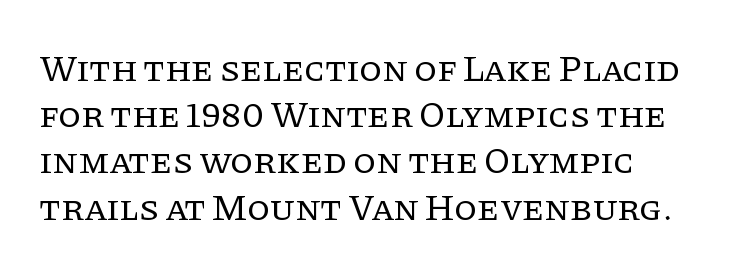
{"serif": "yes", "italic": "no", "bold": "no", "weight": "regular", "width": "normal", "stroke_contrast": "low", "x_height": "large", "monospaced": "no", "underline": "no", "align": "left", "line_spacing": "normal", "line_spacing_ratio": 1.25, "letter_spacing": "normal", "letter_spacing_em": 0.0, "glyph_px": 37}
